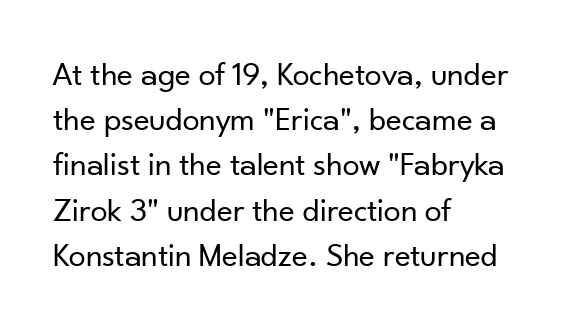
Horizontal alignment here is leftward, the default for most running prose. The letterforms sit at book weight or below. The designer left line spacing at the default. The type family on display is of the sans-serif kind. Inter-character spacing is left at the font's built-in metrics.
